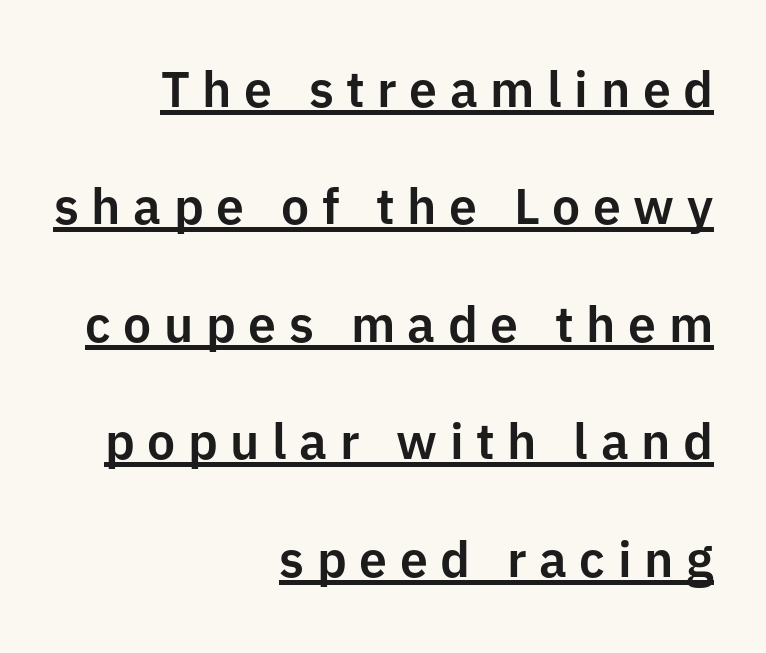
The image shows 50 px sans-serif type, upright; set right-aligned, loose line spacing (2.35x), unusually wide letter spacing (+0.25 em), underlined; low stroke contrast and a medium x-height.
